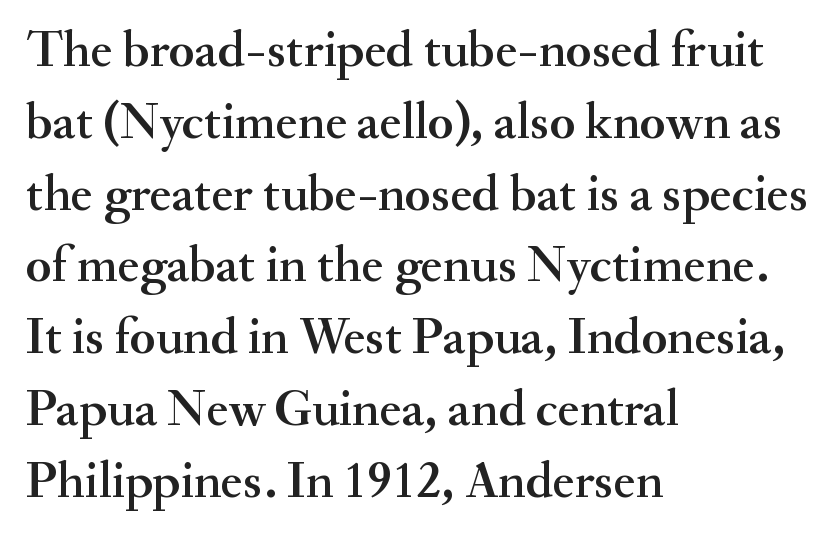
The rendering uses natural spacing where letterforms have individual widths. The font's upright variant was chosen for this text. Every row of glyphs begins at an identical x-position on the left. Does the type have serifs? Yes, each stem ends in a small foot. Is the letter spacing exaggerated? No — it looks like the ordinary default. Bare-footed words on every line.
